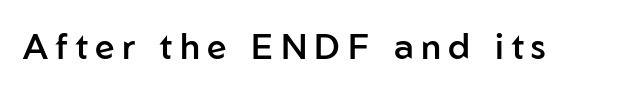
The image shows 35 px semibold sans-serif type, upright; set unusually wide letter spacing (+0.21 em), not underlined; low stroke contrast and a medium x-height.
